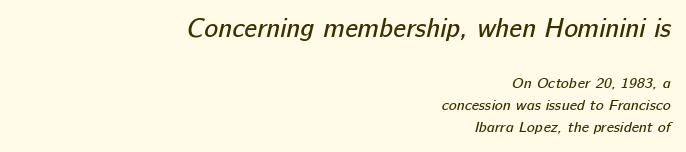
{"bold": "no", "underline": "no", "align": "right", "line_spacing": "normal", "line_spacing_ratio": 1.49, "letter_spacing": "normal", "letter_spacing_em": 0.0, "larger_block": "first", "size_ratio": 1.73, "glyph_px": 26}
